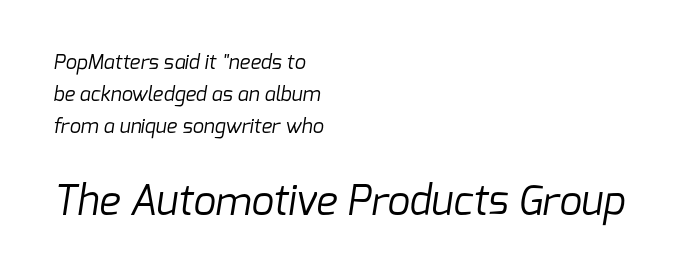
The words here are not underlined. Stroke thickness stays within the range of a standard reading face or lighter. Each line starts at the same left margin while the right side varies. Serifs: no, the terminals of the letterforms are clean. Does the bottom block carry the larger type? Yes, it does.
